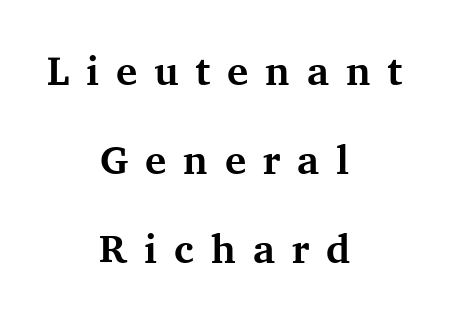
{"serif": "yes", "italic": "no", "bold": "yes", "weight": "bold", "width": "normal", "stroke_contrast": "medium", "x_height": "medium", "monospaced": "no", "underline": "no", "align": "center", "line_spacing": "loose", "line_spacing_ratio": 2.23, "letter_spacing": "wide", "letter_spacing_em": 0.42, "glyph_px": 40}
